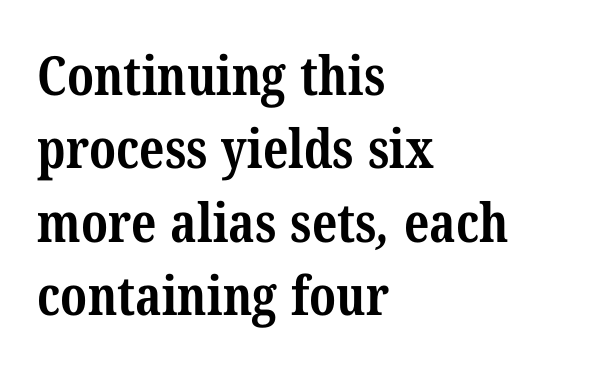
Q: Is the text bold? A: Yes.
Q: Is the typeface a serif or a sans-serif typeface? A: Serif.
Q: Is the text underlined? A: No.
Q: How is the paragraph aligned? A: Left-aligned.
Q: Is the spacing between letters normal or unusually wide? A: Normal.
Q: Is the spacing between lines tight, normal or loose? A: Normal.
Q: Width (condensed, normal, or wide)? A: Condensed.
Q: Stroke contrast? A: Medium.
Q: x-height? A: Medium.
Q: Monospaced? A: No.
